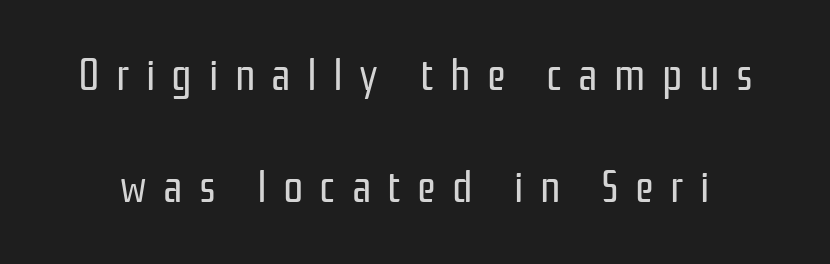
Q: Is the text bold? A: No.
Q: Is the text italic (slanted)? A: No, it is upright.
Q: Is the typeface a serif or a sans-serif typeface? A: Sans-serif.
Q: Is the text underlined? A: No.
Q: Is the spacing between letters normal or unusually wide? A: Unusually wide.
Q: Is the spacing between lines tight, normal or loose? A: Loose.
Q: Width (condensed, normal, or wide)? A: Condensed.
Q: Stroke contrast? A: Low.
Q: x-height? A: Medium.
Q: Monospaced? A: No.
